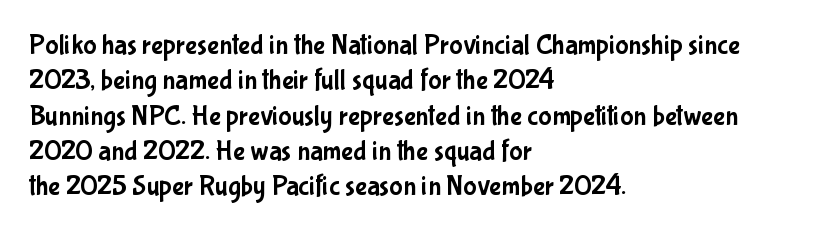
The image shows 28 px condensed sans-serif type, upright; set left-aligned, normal line spacing (1.26x), normal letter spacing, not underlined; low stroke contrast and a medium x-height.
